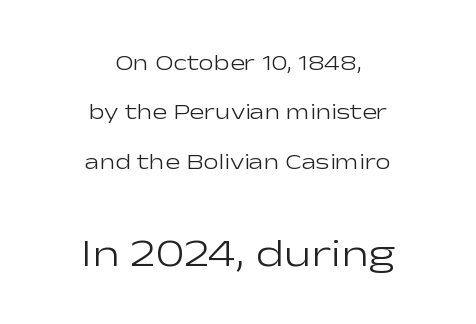
{"serif": "no", "italic": "no", "bold": "no", "weight": "light", "width": "wide", "stroke_contrast": "low", "x_height": "medium", "monospaced": "no", "underline": "no", "align": "center", "line_spacing": "loose", "line_spacing_ratio": 2.25, "letter_spacing": "normal", "letter_spacing_em": 0.0, "larger_block": "second", "size_ratio": 1.77, "glyph_px": 39}
